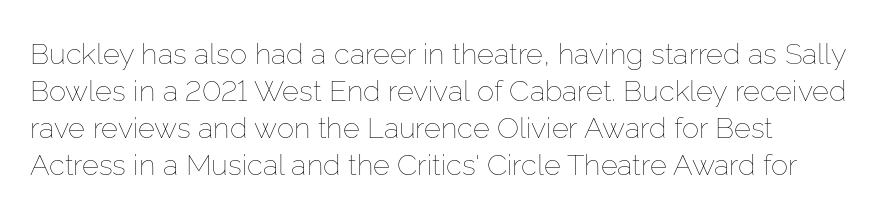
It's the straight-up-and-down kind of type. You could not count columns in this text — the font is proportionally spaced. These lines sit exactly where default settings would place them. Heft: none added — not bold.
